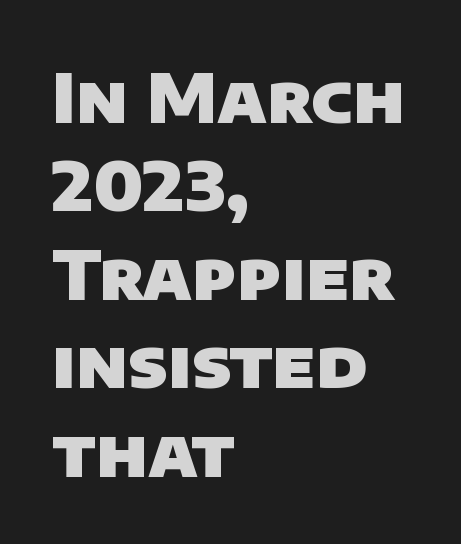
The image shows 68 px heavy sans-serif type; set left-aligned, normal line spacing (1.3x), normal letter spacing, not underlined; low stroke contrast and a large x-height.
